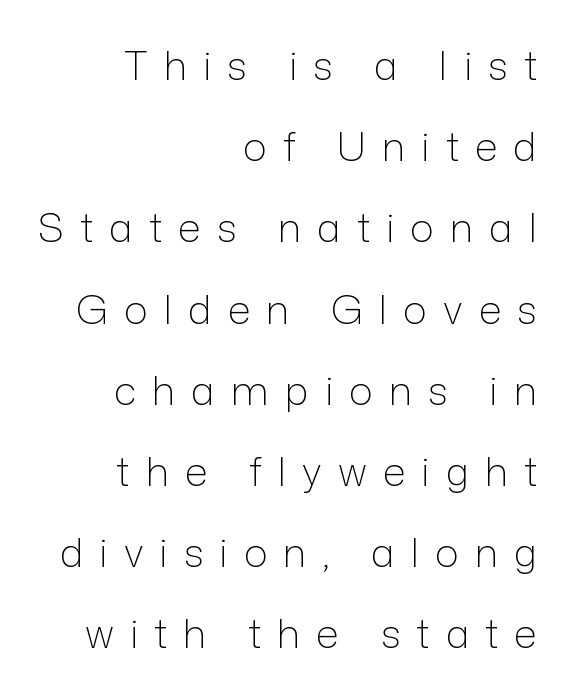
Q: Is the text bold? A: No.
Q: Is the text italic (slanted)? A: No, it is upright.
Q: Is the typeface a serif or a sans-serif typeface? A: Sans-serif.
Q: Is the text underlined? A: No.
Q: How is the paragraph aligned? A: Right-aligned.
Q: Is the spacing between letters normal or unusually wide? A: Unusually wide.
Q: Is the spacing between lines tight, normal or loose? A: Loose.
Q: Width (condensed, normal, or wide)? A: Normal.
Q: Stroke contrast? A: Low.
Q: x-height? A: Medium.
Q: Monospaced? A: No.
